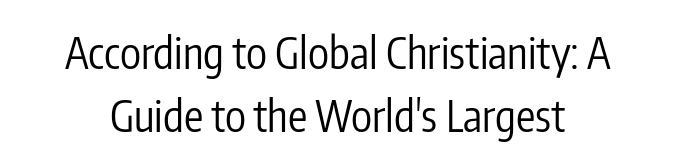
The image shows 43 px regular-weight, condensed sans-serif type, upright; set normal line spacing (1.46x), normal letter spacing, not underlined; low stroke contrast and a medium x-height.
